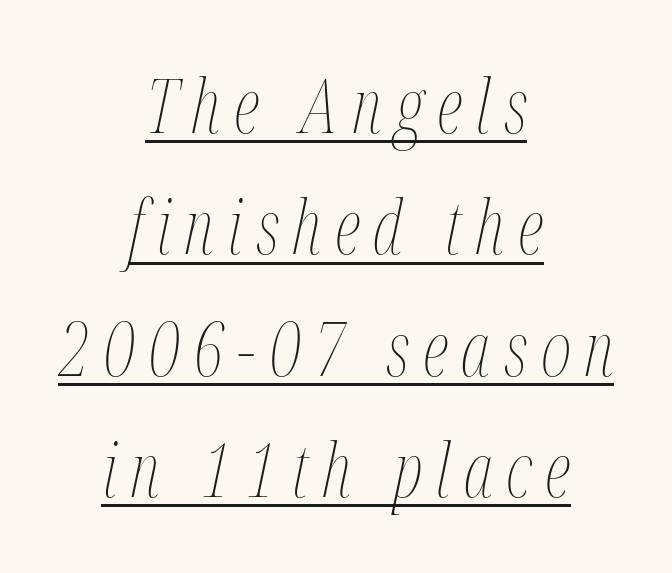
{"italic": "yes", "lean": "right", "slant_degrees": 12, "bold": "no", "weight": "thin", "width": "condensed", "stroke_contrast": "medium", "x_height": "medium", "monospaced": "no", "underline": "yes", "align": "center", "line_spacing": "normal", "line_spacing_ratio": 1.64, "glyph_px": 74}
